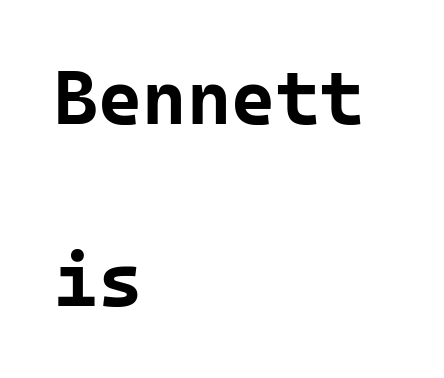
{"serif": "no", "italic": "no", "bold": "yes", "weight": "bold", "width": "normal", "stroke_contrast": "low", "x_height": "medium", "monospaced": "yes", "underline": "no", "align": "left", "line_spacing": "loose", "line_spacing_ratio": 2.4, "letter_spacing": "normal", "letter_spacing_em": 0.0, "glyph_px": 76}
